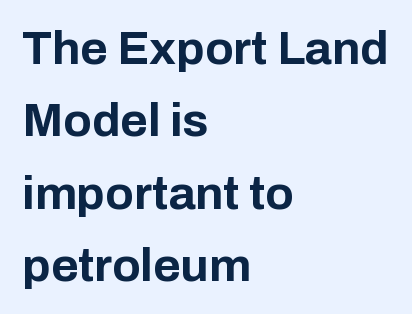
The image shows 47 px bold sans-serif type, upright; set left-aligned, normal line spacing (1.54x), normal letter spacing, not underlined; low stroke contrast and a medium x-height.
